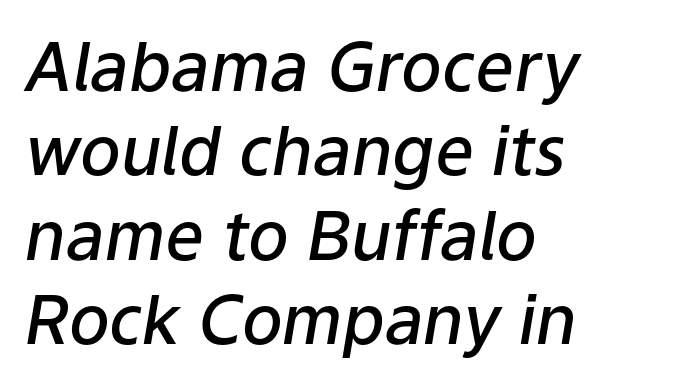
The image shows 68 px semibold type, italic (leaning right); set left-aligned, line spacing 1.24x, normal letter spacing, not underlined; low stroke contrast and a medium x-height.
